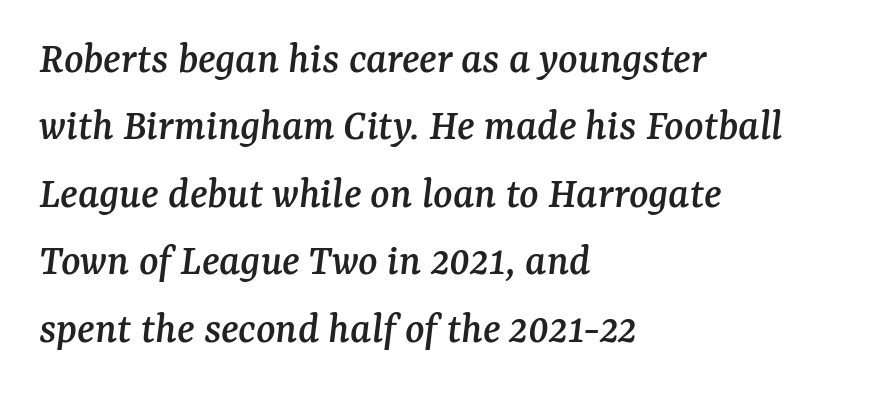
{"serif": "yes", "italic": "yes", "lean": "right", "slant_degrees": 7, "width": "normal", "stroke_contrast": "medium", "x_height": "medium", "monospaced": "no", "underline": "no", "align": "left", "line_spacing": "normal", "line_spacing_ratio": 1.5, "letter_spacing": "normal", "letter_spacing_em": 0.0, "glyph_px": 45}
